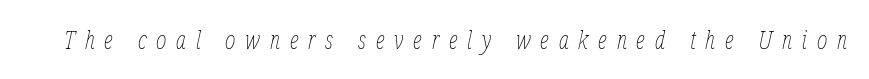
{"italic": "yes", "lean": "right", "slant_degrees": 12, "bold": "no", "underline": "no", "letter_spacing": "wide", "letter_spacing_em": 0.39, "glyph_px": 25}
